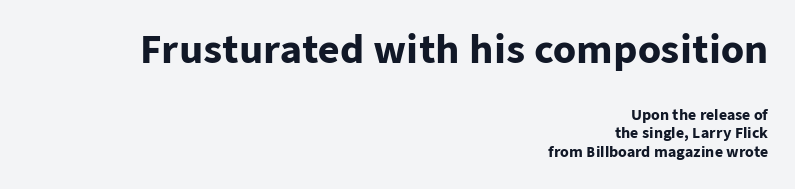
{"serif": "no", "italic": "no", "bold": "yes", "weight": "heavy", "width": "normal", "stroke_contrast": "low", "x_height": "medium", "monospaced": "no", "underline": "no", "align": "right", "line_spacing": "normal", "line_spacing_ratio": 1.33, "letter_spacing": "normal", "letter_spacing_em": 0.0, "larger_block": "first", "size_ratio": 2.64, "glyph_px": 37}
